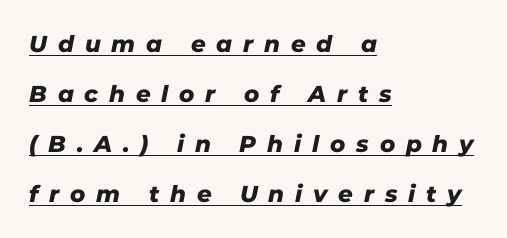
{"underline": "yes", "align": "left", "line_spacing": "loose", "line_spacing_ratio": 2.18, "letter_spacing": "wide", "letter_spacing_em": 0.47, "glyph_px": 23}
